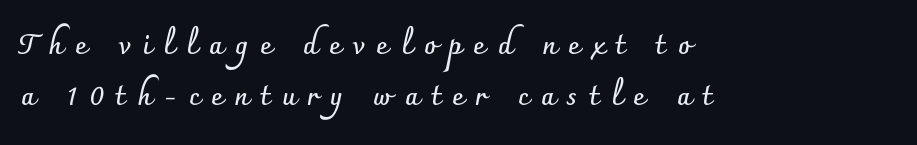
{"serif": "no", "bold": "yes", "weight": "semibold", "width": "normal", "stroke_contrast": "low", "x_height": "small", "monospaced": "no", "underline": "no", "align": "left", "line_spacing_ratio": 1.82, "letter_spacing": "wide", "letter_spacing_em": 0.42, "glyph_px": 28}
